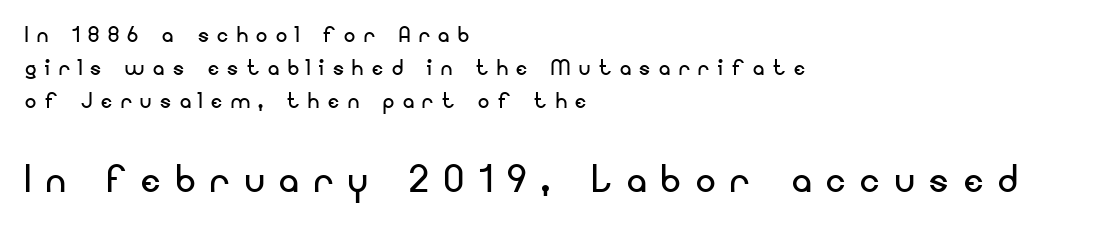
{"serif": "no", "italic": "no", "bold": "no", "weight": "regular", "width": "normal", "stroke_contrast": "low", "x_height": "small", "monospaced": "no", "underline": "no", "align": "left", "line_spacing_ratio": 1.18, "letter_spacing": "wide", "letter_spacing_em": 0.31, "larger_block": "second", "size_ratio": 1.75, "glyph_px": 49}
